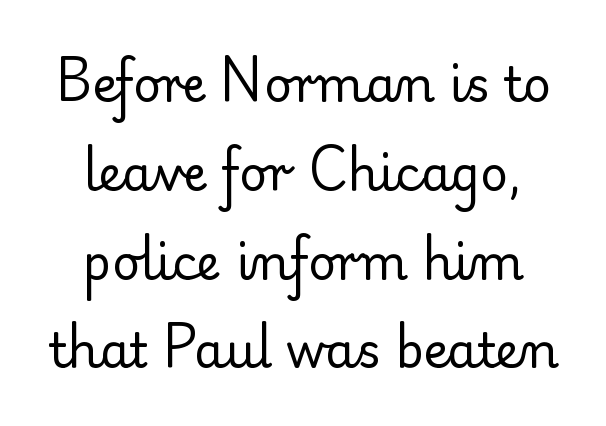
Q: Is the text bold? A: No.
Q: Is the text italic (slanted)? A: No, it is upright.
Q: Is the typeface a serif or a sans-serif typeface? A: Serif.
Q: Is the text underlined? A: No.
Q: How is the paragraph aligned? A: Centered.
Q: Is the spacing between letters normal or unusually wide? A: Normal.
Q: Width (condensed, normal, or wide)? A: Normal.
Q: Stroke contrast? A: Low.
Q: x-height? A: Small.
Q: Monospaced? A: No.
